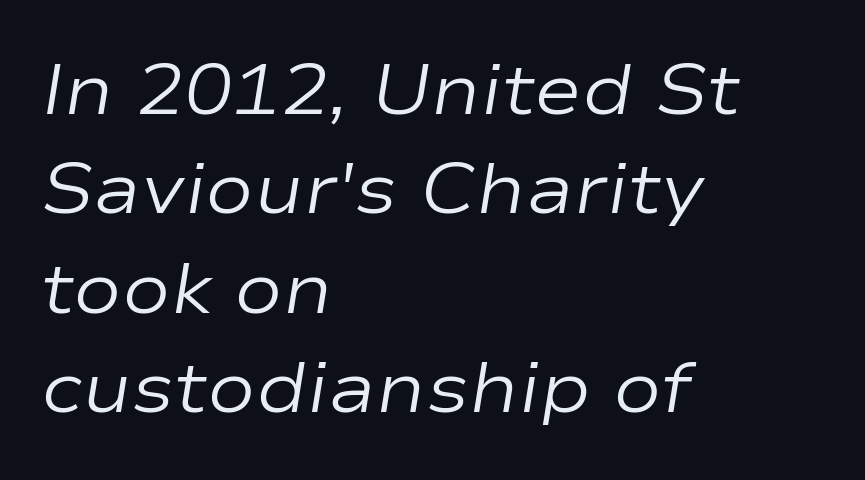
The image shows 72 px regular-weight, wide type, italic (leaning right); set left-aligned, normal line spacing (1.38x), normal letter spacing, not underlined; low stroke contrast and a medium x-height.
